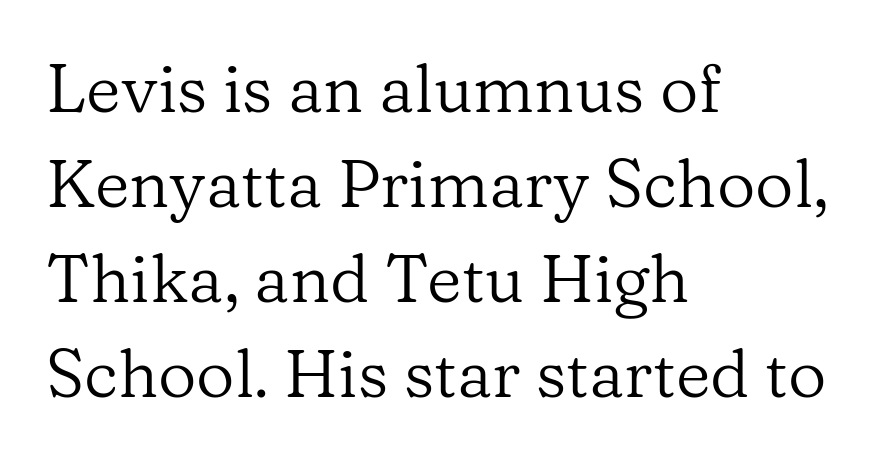
{"serif": "yes", "italic": "no", "bold": "no", "weight": "regular", "width": "normal", "stroke_contrast": "low", "x_height": "medium", "monospaced": "no", "underline": "no", "align": "left", "line_spacing": "normal", "line_spacing_ratio": 1.42, "letter_spacing": "normal", "letter_spacing_em": 0.0, "glyph_px": 67}
